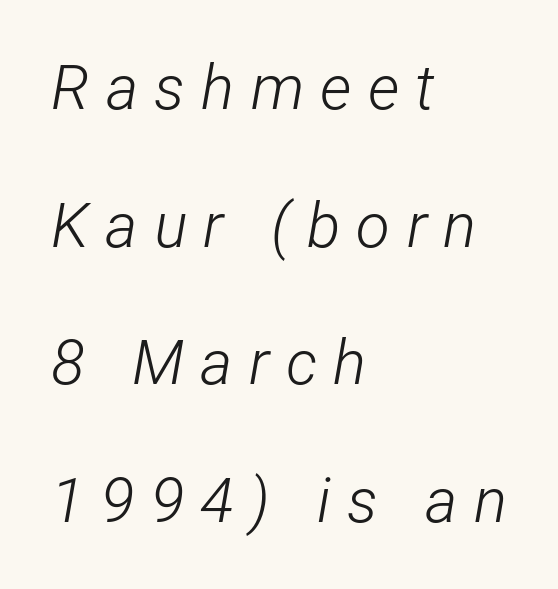
The tracking reads as deliberately expanded to a designer's eye. Looks like regular typesetting: each glyph gets only the width it needs. The passage shown is not underscored anywhere. Observe the lean: these are italic letterforms.
